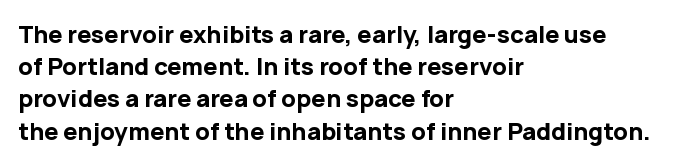
{"italic": "no", "bold": "yes", "underline": "no", "align": "left", "line_spacing": "normal", "line_spacing_ratio": 1.4, "letter_spacing": "normal", "letter_spacing_em": 0.0, "glyph_px": 23}
